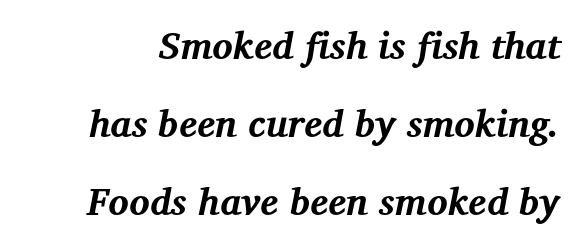
The image shows 38 px bold serif type, italic (leaning right); set loose line spacing (2.05x), normal letter spacing, not underlined; medium stroke contrast and a medium x-height.
